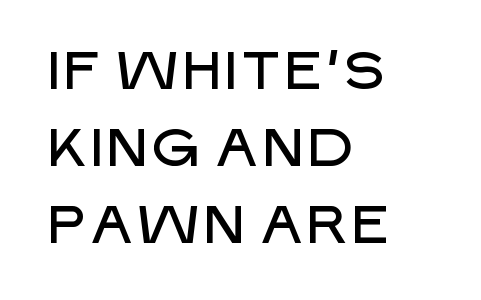
Q: Is the text italic (slanted)? A: No, it is upright.
Q: Is the typeface a serif or a sans-serif typeface? A: Sans-serif.
Q: Is the text underlined? A: No.
Q: How is the paragraph aligned? A: Left-aligned.
Q: Is the spacing between letters normal or unusually wide? A: Normal.
Q: Is the spacing between lines tight, normal or loose? A: Normal.
Q: Width (condensed, normal, or wide)? A: Normal.
Q: Stroke contrast? A: Low.
Q: x-height? A: Large.
Q: Monospaced? A: No.
